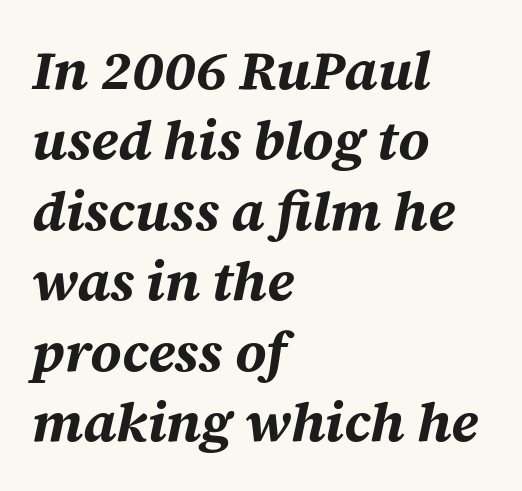
The image shows 55 px bold type, italic (leaning right); set left-aligned, normal line spacing (1.28x), normal letter spacing, not underlined; medium stroke contrast and a large x-height.
